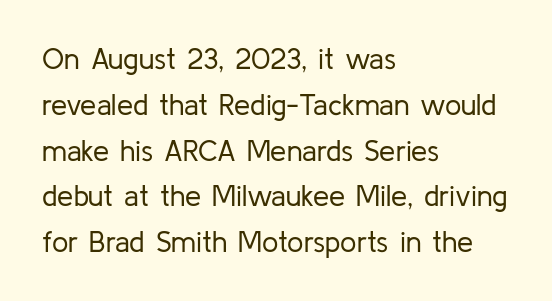
{"serif": "no", "italic": "no", "bold": "no", "weight": "regular", "width": "normal", "stroke_contrast": "low", "x_height": "medium", "monospaced": "no", "underline": "no", "align": "left", "line_spacing": "normal", "line_spacing_ratio": 1.58, "letter_spacing": "normal", "letter_spacing_em": 0.0, "glyph_px": 29}
